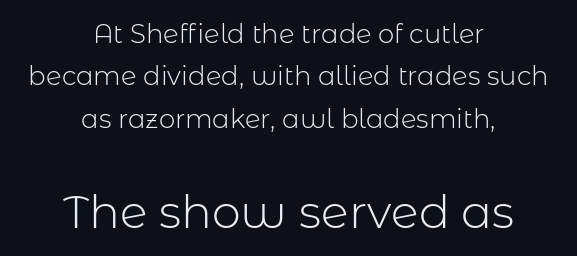
{"serif": "no", "italic": "no", "bold": "no", "weight": "light", "width": "normal", "stroke_contrast": "low", "x_height": "medium", "monospaced": "no", "underline": "no", "align": "center", "line_spacing": "normal", "line_spacing_ratio": 1.63, "letter_spacing": "normal", "letter_spacing_em": 0.0, "larger_block": "second", "size_ratio": 1.77, "glyph_px": 46}
